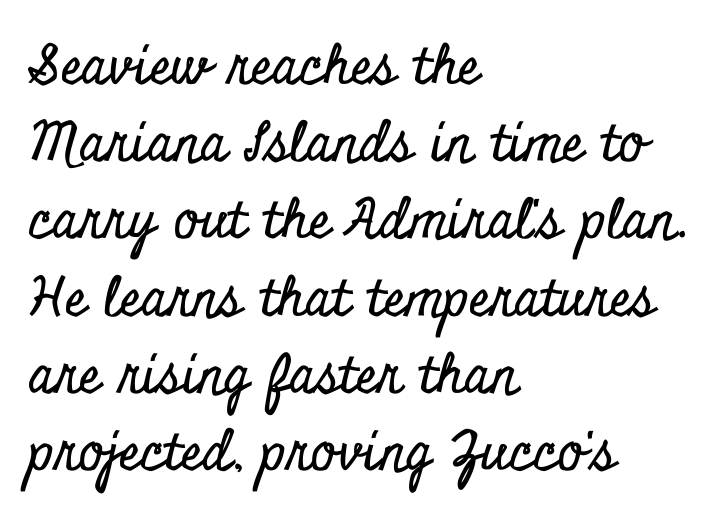
Q: Is the text italic (slanted)? A: Yes.
Q: Is the typeface a serif or a sans-serif typeface? A: Serif.
Q: Is the text underlined? A: No.
Q: How is the paragraph aligned? A: Left-aligned.
Q: Is the spacing between letters normal or unusually wide? A: Normal.
Q: Is the spacing between lines tight, normal or loose? A: Normal.
Q: Width (condensed, normal, or wide)? A: Condensed.
Q: Stroke contrast? A: Low.
Q: x-height? A: Small.
Q: Monospaced? A: No.
